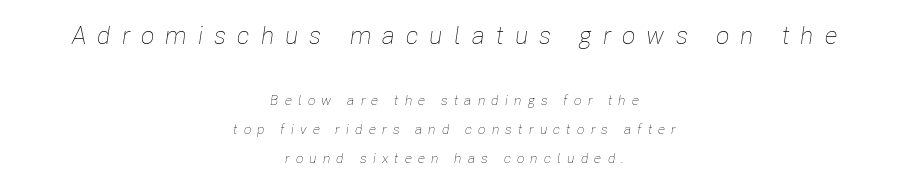
Q: Is the text bold? A: No.
Q: Is the text italic (slanted)? A: Yes, it leans right by about 8 degrees.
Q: Is the text underlined? A: No.
Q: How is the paragraph aligned? A: Centered.
Q: Is the spacing between letters normal or unusually wide? A: Unusually wide.
Q: Is the spacing between lines tight, normal or loose? A: Loose.
Q: Which block of text is set in a larger size, the first (top) or the second (bottom)? A: The first (top) one.
